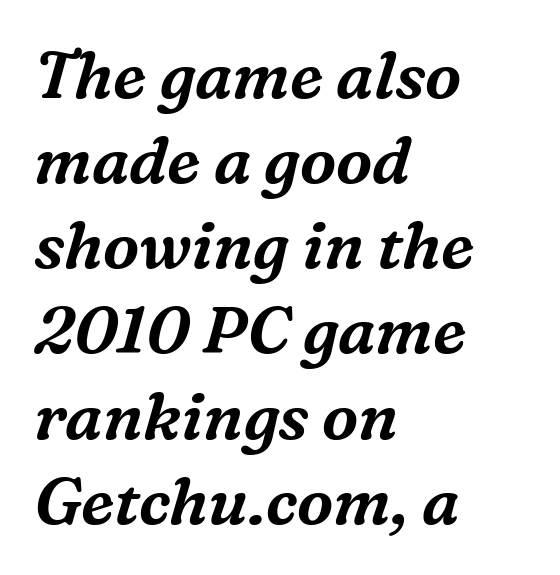
Proportional: the letters do not fall into vertical columns. Letter spacing: default. Small tapered or slab feet sit at the stroke ends, so this counts as serif. Caption: multi-line text, flush left, ragged right. Compared with typical paragraphs, the rows here are spaced about the same. This sample uses an oblique cut, with every glyph tilted off the vertical.
